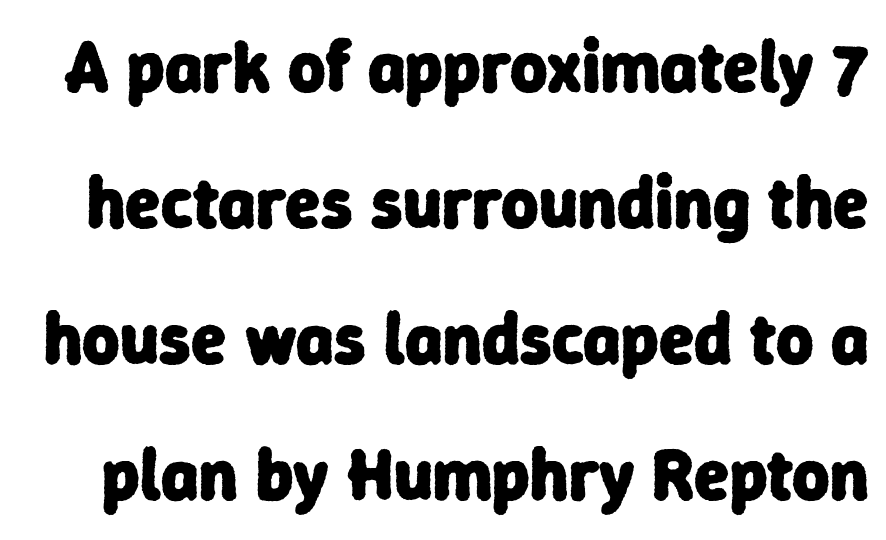
{"serif": "no", "bold": "yes", "weight": "heavy", "width": "normal", "stroke_contrast": "low", "x_height": "medium", "monospaced": "no", "underline": "no", "line_spacing_ratio": 1.89, "letter_spacing": "normal", "letter_spacing_em": 0.0, "glyph_px": 72}
